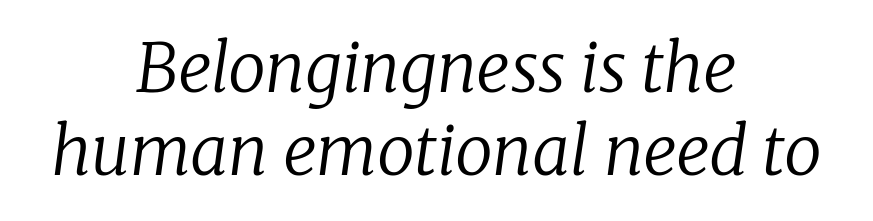
{"serif": "yes", "italic": "yes", "lean": "right", "slant_degrees": 8, "bold": "no", "weight": "regular", "width": "normal", "stroke_contrast": "low", "x_height": "medium", "monospaced": "no", "underline": "no", "align": "center", "line_spacing_ratio": 1.24, "letter_spacing": "normal", "letter_spacing_em": 0.0, "glyph_px": 67}
